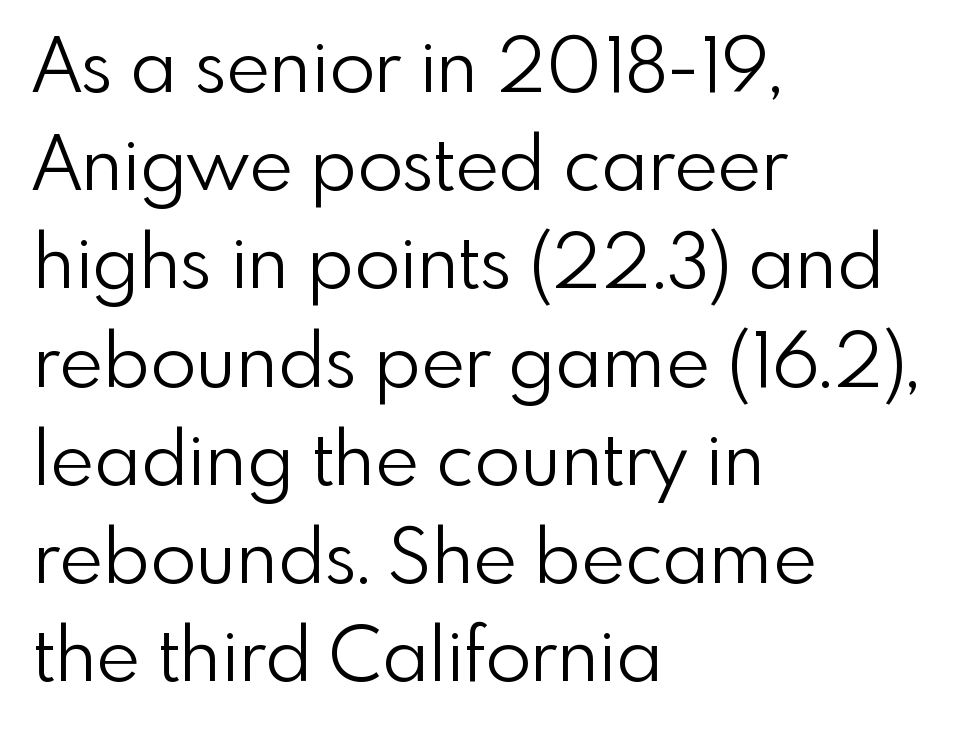
Q: Is the text bold? A: No.
Q: Is the text italic (slanted)? A: No, it is upright.
Q: Is the typeface a serif or a sans-serif typeface? A: Sans-serif.
Q: Is the text underlined? A: No.
Q: How is the paragraph aligned? A: Left-aligned.
Q: Is the spacing between letters normal or unusually wide? A: Normal.
Q: Is the spacing between lines tight, normal or loose? A: Normal.
Q: Width (condensed, normal, or wide)? A: Normal.
Q: x-height? A: Small.
Q: Monospaced? A: No.
